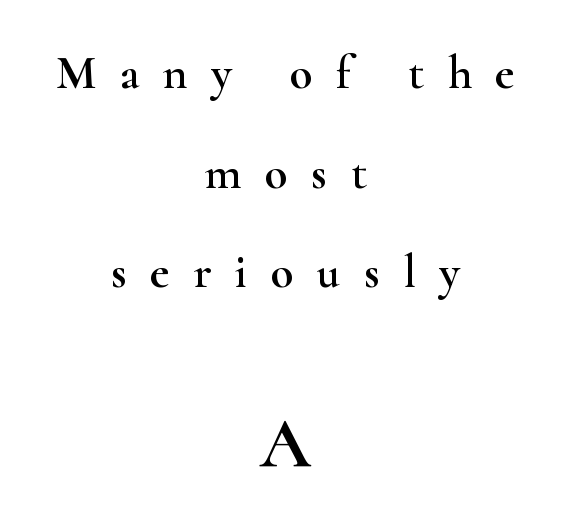
The image shows 71 px wide serif type, upright; set centered, loose line spacing (2.12x), unusually wide letter spacing (+0.5 em), not underlined; the second (bottom) block is 1.51x larger; high stroke contrast and a small x-height.
